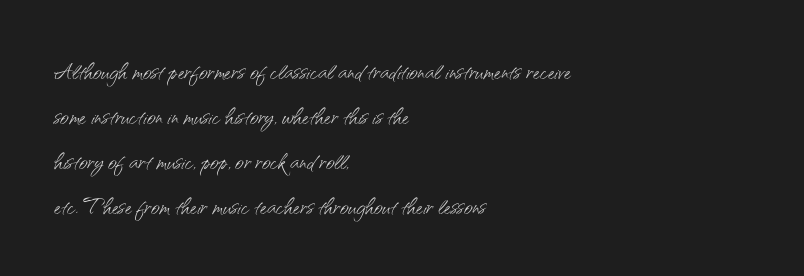
The passage shown stacks its lines at a standard gap. Character widths vary here, with narrow letters taking less room than wide ones. No letter is thick-stroked: the sample isn't bold. Which margin do the lines hug? The left one — the right edge is uneven. The passage shown is not underscored anywhere.
